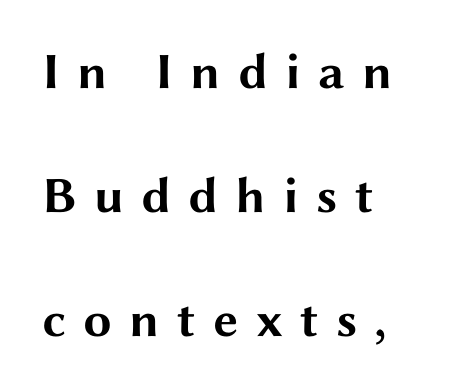
{"serif": "no", "italic": "no", "bold": "yes", "weight": "bold", "width": "wide", "stroke_contrast": "medium", "x_height": "medium", "monospaced": "no", "underline": "no", "align": "left", "line_spacing": "loose", "line_spacing_ratio": 2.43, "letter_spacing": "wide", "letter_spacing_em": 0.34, "glyph_px": 51}
